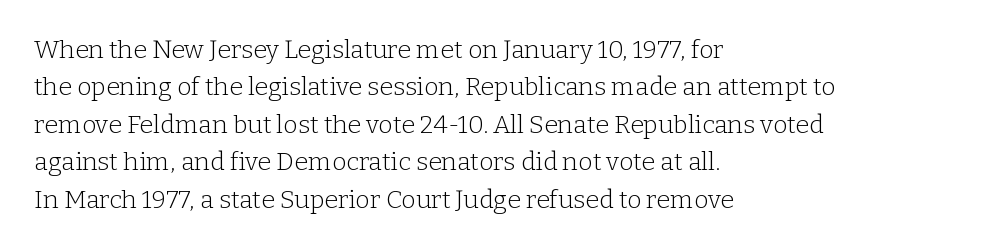
The image shows 25 px text type, upright; set left-aligned, normal line spacing (1.5x), normal letter spacing, not underlined.
